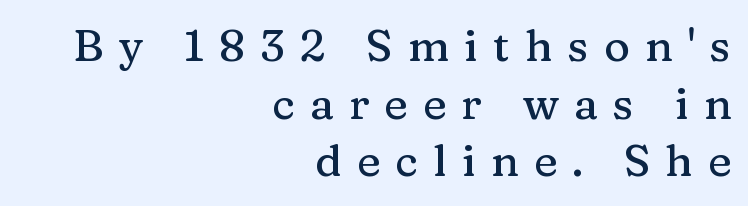
Typographically, this falls in the serif category. The font's upright variant was chosen for this text. The lines in this sample share a right terminus and differ only in where they begin. Only glyphs here, with clear space below each row. Here the glyphs are tracked loosely, breaking word shapes into spaced letters.
